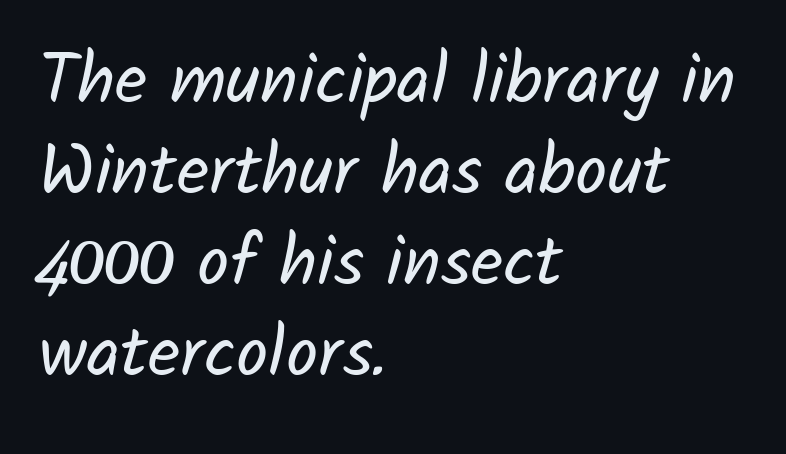
The image shows 71 px regular-weight sans-serif type; set left-aligned, normal line spacing (1.28x), normal letter spacing, not underlined; low stroke contrast and a medium x-height.
